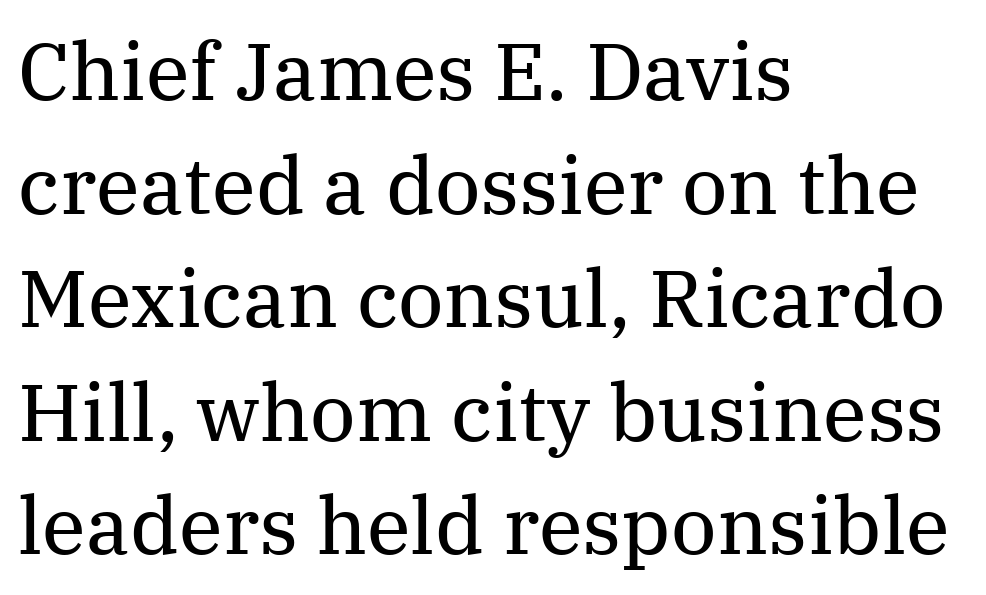
The image shows 80 px regular-weight serif type, upright; set left-aligned, normal line spacing (1.42x), normal letter spacing, not underlined; medium stroke contrast and a medium x-height.
